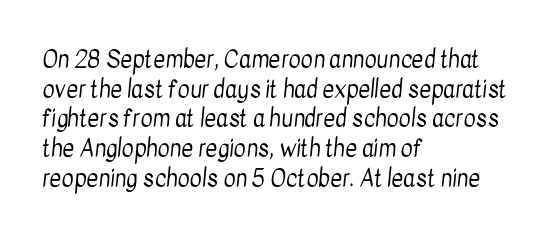
The image shows 23 px text type; set left-aligned, normal line spacing (1.29x), normal letter spacing, not underlined.
